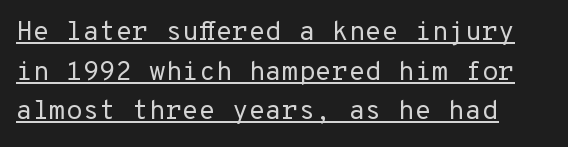
{"italic": "no", "bold": "no", "underline": "yes", "align": "left", "line_spacing": "normal", "line_spacing_ratio": 1.47, "letter_spacing": "normal", "letter_spacing_em": 0.0, "glyph_px": 27}
